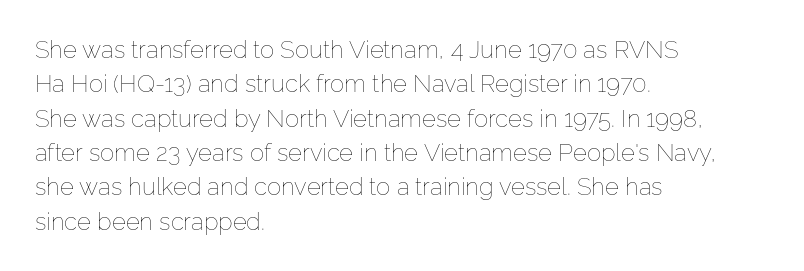
The image shows 24 px text type, upright; set left-aligned, normal line spacing (1.43x), normal letter spacing, not underlined.
